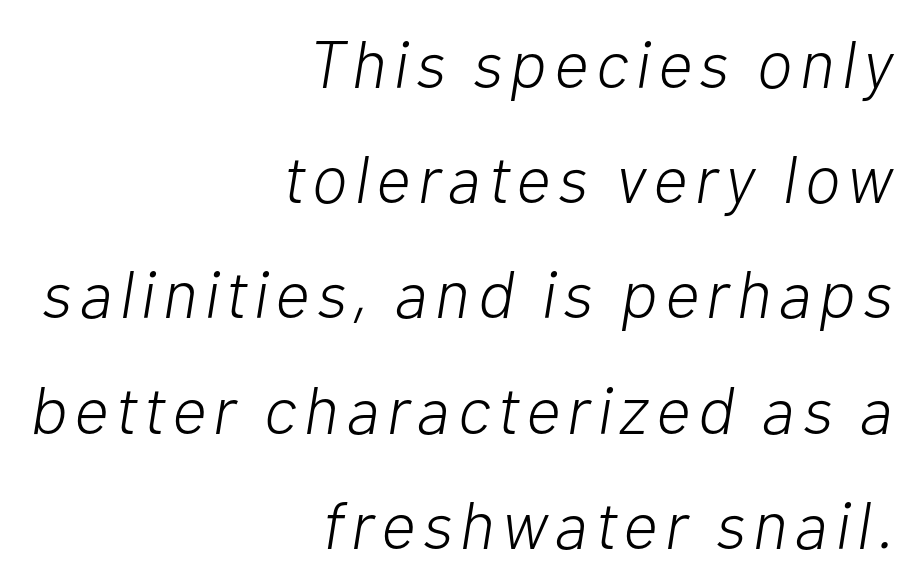
In CSS terms this would be text-align: right. Heft: none added — not bold. Yep, that's italic — everything's leaning. Note the varied advance widths — an 'i' is clearly narrower than an 'm'.
